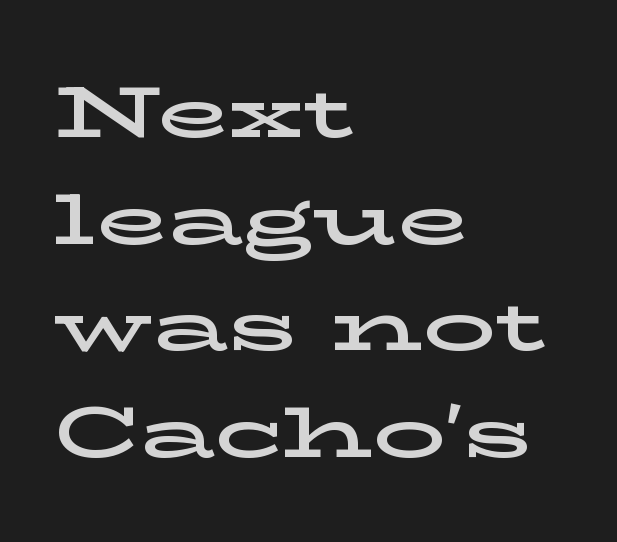
Q: Is the text italic (slanted)? A: No, it is upright.
Q: Is the typeface a serif or a sans-serif typeface? A: Serif.
Q: Is the text underlined? A: No.
Q: How is the paragraph aligned? A: Left-aligned.
Q: Is the spacing between letters normal or unusually wide? A: Normal.
Q: Is the spacing between lines tight, normal or loose? A: Normal.
Q: Width (condensed, normal, or wide)? A: Wide.
Q: Stroke contrast? A: Low.
Q: x-height? A: Medium.
Q: Monospaced? A: No.
